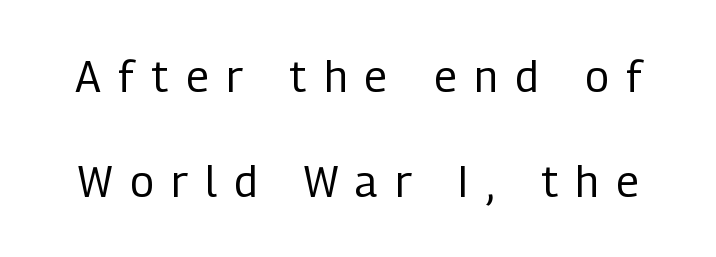
Q: Is the text bold? A: No.
Q: Is the text italic (slanted)? A: No, it is upright.
Q: Is the typeface a serif or a sans-serif typeface? A: Sans-serif.
Q: Is the text underlined? A: No.
Q: Is the spacing between letters normal or unusually wide? A: Unusually wide.
Q: Is the spacing between lines tight, normal or loose? A: Loose.
Q: Width (condensed, normal, or wide)? A: Condensed.
Q: Stroke contrast? A: Low.
Q: x-height? A: Medium.
Q: Monospaced? A: No.
